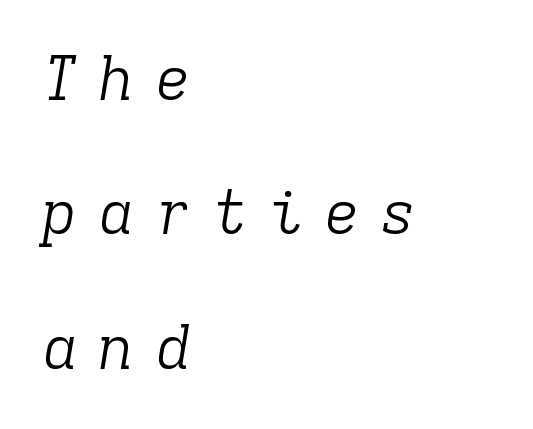
{"serif": "yes", "italic": "yes", "lean": "right", "slant_degrees": 9, "bold": "no", "weight": "light", "width": "normal", "stroke_contrast": "low", "x_height": "medium", "monospaced": "yes", "underline": "no", "align": "left", "line_spacing": "loose", "line_spacing_ratio": 2.24, "letter_spacing": "wide", "letter_spacing_em": 0.34, "glyph_px": 60}
